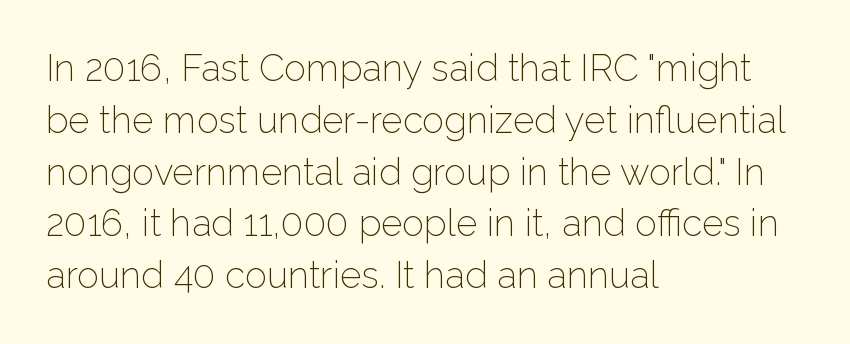
The image shows 37 px light sans-serif type, upright; set left-aligned, normal line spacing (1.4x), normal letter spacing, not underlined; low stroke contrast and a medium x-height.
